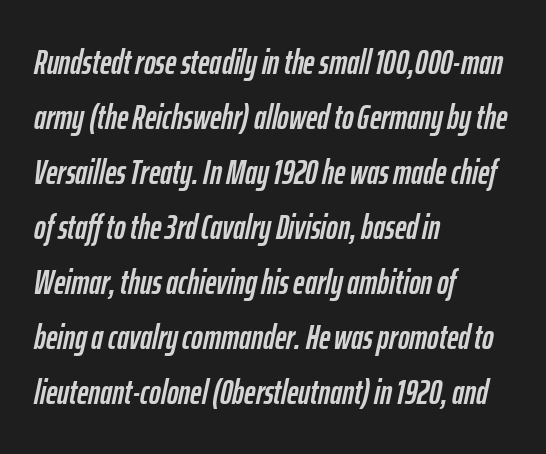
Q: Is the text italic (slanted)? A: Yes, it leans right by about 12 degrees.
Q: Is the text underlined? A: No.
Q: How is the paragraph aligned? A: Left-aligned.
Q: Is the spacing between letters normal or unusually wide? A: Normal.
Q: Is the spacing between lines tight, normal or loose? A: Normal.
Q: Width (condensed, normal, or wide)? A: Condensed.
Q: Stroke contrast? A: Low.
Q: x-height? A: Medium.
Q: Monospaced? A: No.
